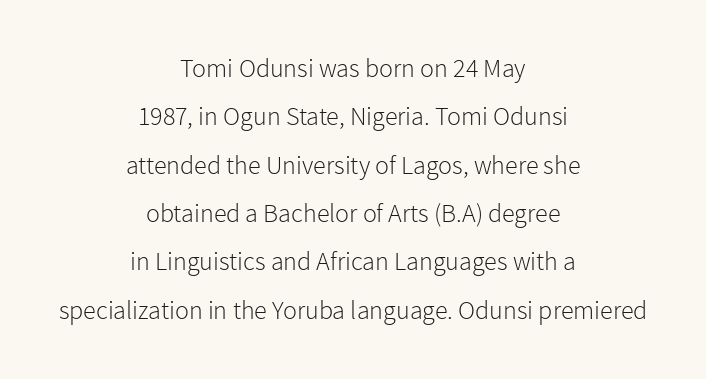
{"italic": "no", "bold": "no", "underline": "no", "align": "center", "line_spacing_ratio": 1.86, "letter_spacing": "normal", "letter_spacing_em": 0.0, "glyph_px": 26}
